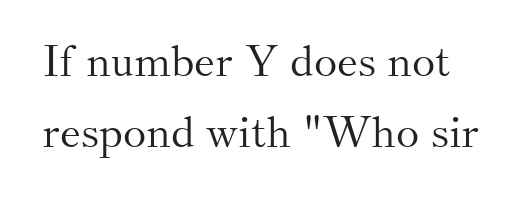
The image shows 44 px light serif type, upright; set normal line spacing (1.62x), normal letter spacing, not underlined; medium stroke contrast and a small x-height.
